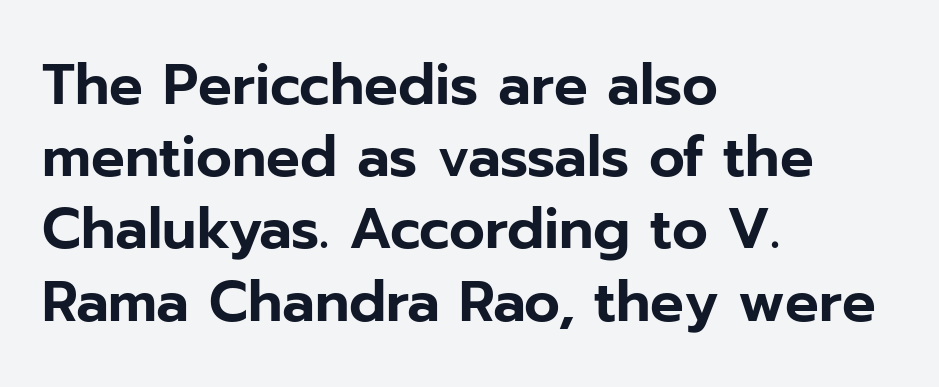
Between one letter and the next there's only the usual sliver of space. Notice how the stems are strictly vertical — no italics here. Is this a sans? Yes — the strokes have no serifs. This block has exactly the height ordinary leading produces.
